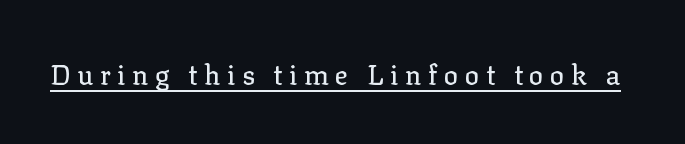
Q: Is the text italic (slanted)? A: No, it is upright.
Q: Is the text underlined? A: Yes.
Q: Is the spacing between letters normal or unusually wide? A: Unusually wide.
